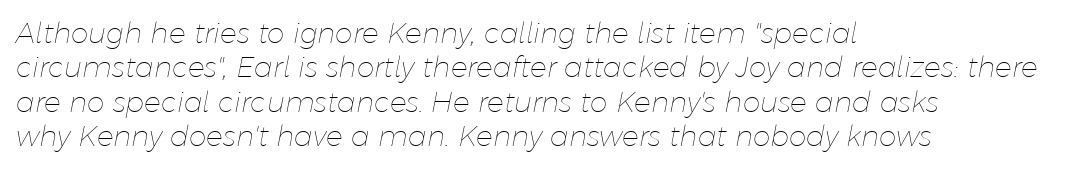
{"italic": "yes", "lean": "right", "slant_degrees": 11, "bold": "no", "weight": "thin", "width": "normal", "stroke_contrast": "low", "x_height": "medium", "monospaced": "no", "underline": "no", "align": "left", "line_spacing_ratio": 1.23, "letter_spacing": "normal", "letter_spacing_em": 0.0, "glyph_px": 28}
